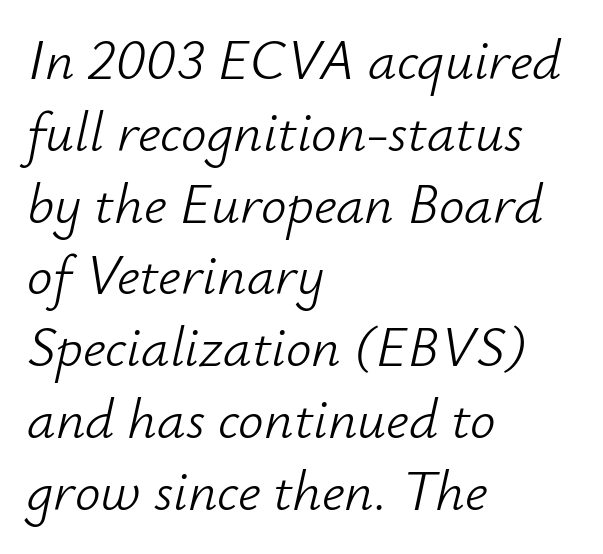
Whoever set this chose a conventional vertical rhythm. Tracking here is standard; glyphs follow each other at the usual distance. Leftover space on each line is placed entirely after the last word. Varying glyph widths throughout — classic text-font behaviour.
